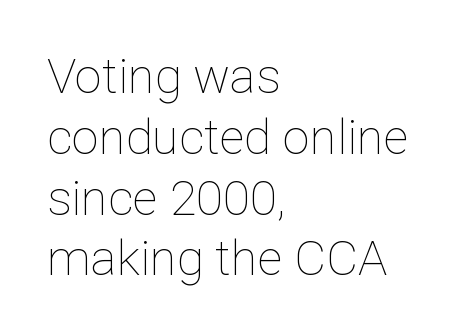
Q: Is the text bold? A: No.
Q: Is the text italic (slanted)? A: No, it is upright.
Q: Is the text underlined? A: No.
Q: How is the paragraph aligned? A: Left-aligned.
Q: Is the spacing between letters normal or unusually wide? A: Normal.
Q: Width (condensed, normal, or wide)? A: Normal.
Q: Stroke contrast? A: Low.
Q: x-height? A: Medium.
Q: Monospaced? A: No.
